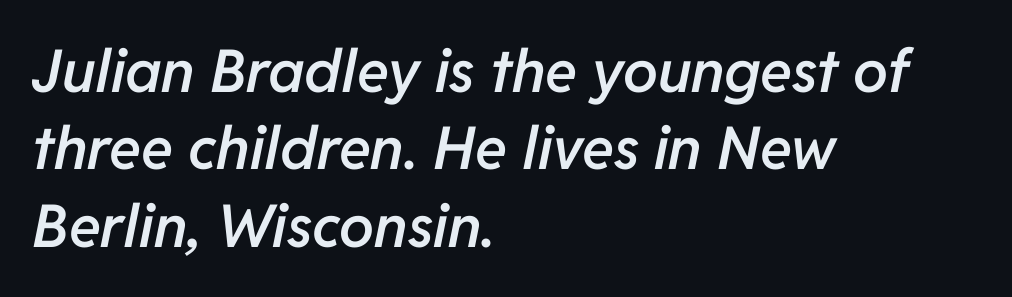
Q: Is the text bold? A: Semi-bold.
Q: Is the text italic (slanted)? A: Yes, it leans right by about 11 degrees.
Q: Is the text underlined? A: No.
Q: How is the paragraph aligned? A: Left-aligned.
Q: Is the spacing between letters normal or unusually wide? A: Normal.
Q: Is the spacing between lines tight, normal or loose? A: Normal.
Q: Width (condensed, normal, or wide)? A: Normal.
Q: Stroke contrast? A: Low.
Q: x-height? A: Medium.
Q: Monospaced? A: No.
